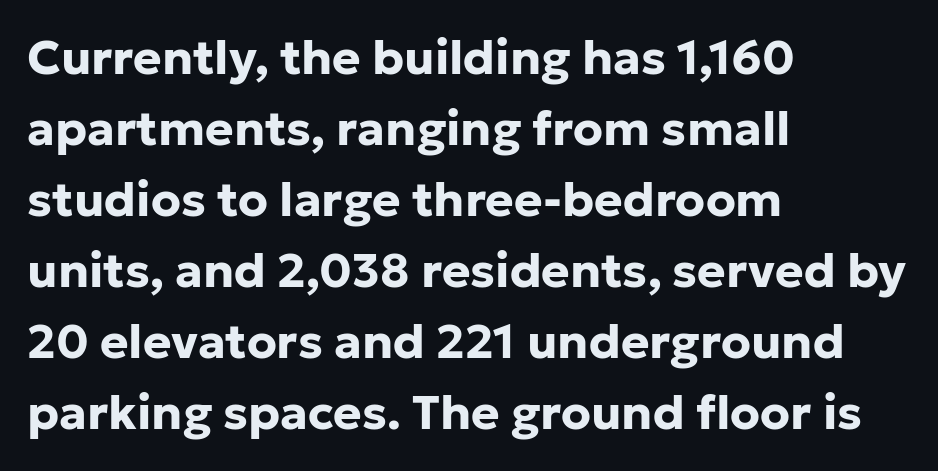
The image shows 48 px bold sans-serif type, upright; set left-aligned, normal line spacing (1.48x), normal letter spacing, not underlined; low stroke contrast and a medium x-height.
